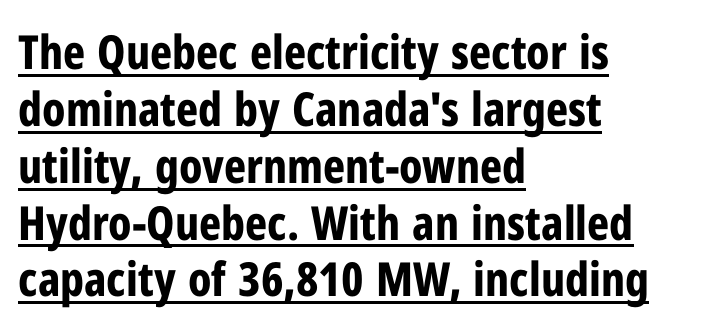
Look at the bottom of the vertical strokes: they stop flat, with no serifs. The compositor pushed each line to the left boundary. The letters sit at their default tracking, neither squeezed nor spread. You can see a thin bar hugging the bottom of the glyphs. This is heavy type, rendered in bold. Is there any slant? The stems are plumb.
